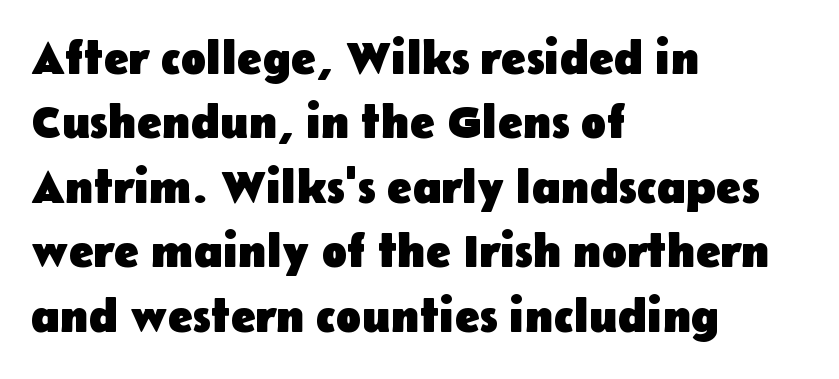
The image shows 47 px heavy sans-serif type, upright; set left-aligned, normal line spacing (1.37x), normal letter spacing, not underlined; low stroke contrast and a medium x-height.
